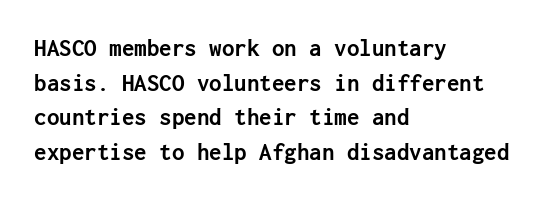
The type sits square on the baseline with zero lean. Summary of weight: heavy, a full bold. Rule under the text: the space is simply empty. Is the letter spacing exaggerated? No — it looks like the ordinary default.
